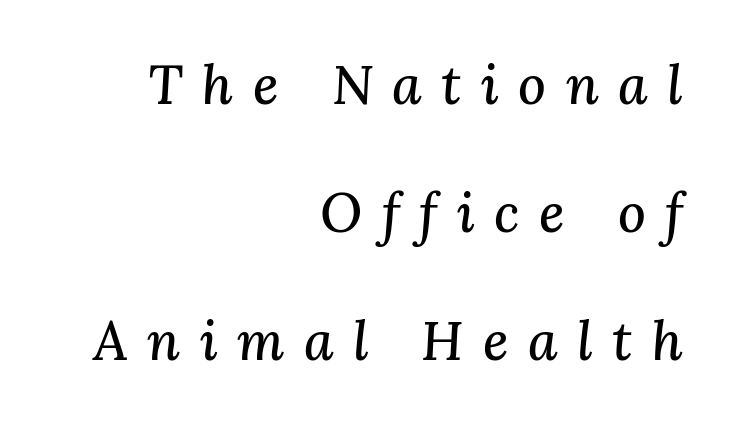
The image shows 54 px serif type, italic (leaning right); set right-aligned, loose line spacing (2.37x), unusually wide letter spacing (+0.36 em), not underlined; medium stroke contrast and a medium x-height.
